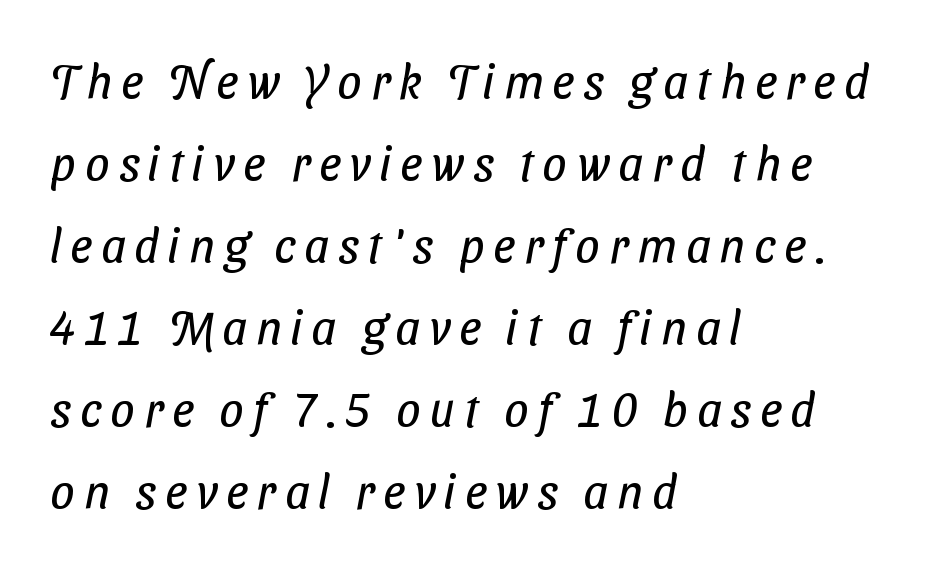
Q: Is the text bold? A: No.
Q: Is the typeface a serif or a sans-serif typeface? A: Sans-serif.
Q: Is the text underlined? A: No.
Q: How is the paragraph aligned? A: Left-aligned.
Q: Width (condensed, normal, or wide)? A: Condensed.
Q: Stroke contrast? A: Low.
Q: x-height? A: Medium.
Q: Monospaced? A: No.
